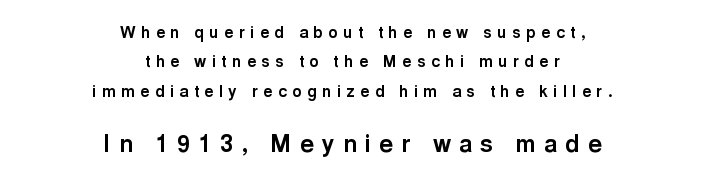
{"italic": "no", "bold": "yes", "underline": "no", "align": "center", "line_spacing_ratio": 1.83, "letter_spacing": "wide", "letter_spacing_em": 0.34, "larger_block": "second", "size_ratio": 1.5, "glyph_px": 24}
